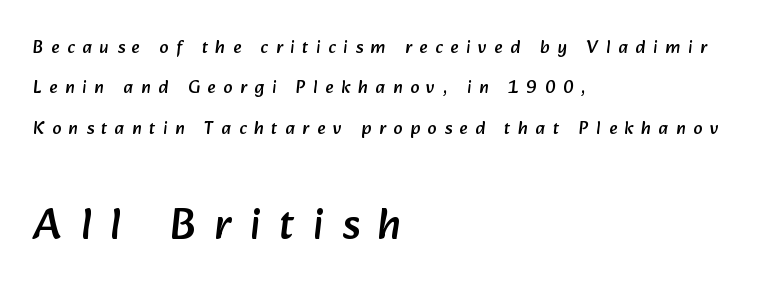
Q: Is the typeface a serif or a sans-serif typeface? A: Sans-serif.
Q: Is the text underlined? A: No.
Q: How is the paragraph aligned? A: Left-aligned.
Q: Is the spacing between letters normal or unusually wide? A: Unusually wide.
Q: Is the spacing between lines tight, normal or loose? A: Loose.
Q: Which block of text is set in a larger size, the first (top) or the second (bottom)? A: The second (bottom) one.
Q: Width (condensed, normal, or wide)? A: Normal.
Q: Stroke contrast? A: Low.
Q: x-height? A: Medium.
Q: Monospaced? A: No.
